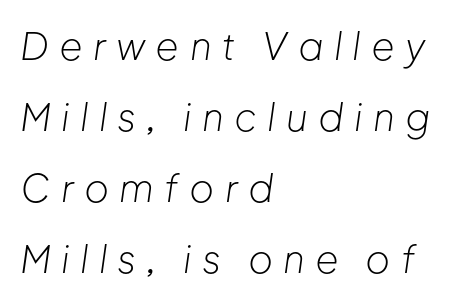
This sample is left-justified, so line endings fall wherever the words run out. Compared with ordinary roman type, these characters are visibly tilted. Letter spacing: wide. Think of a printed novel: that variable character pitch is what you see here.
